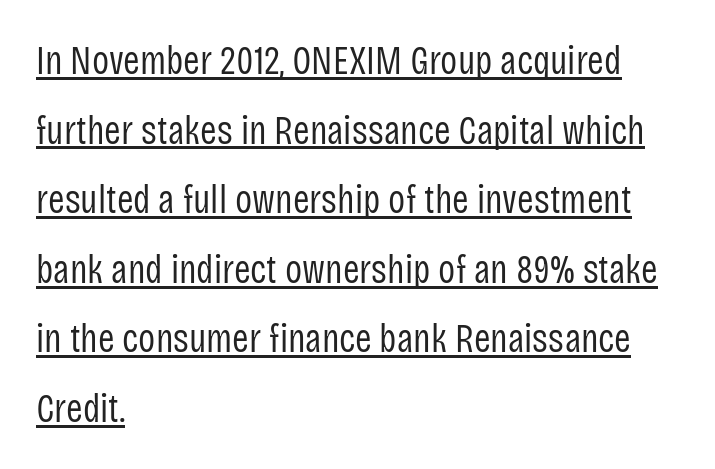
Q: Is the text bold? A: No.
Q: Is the text italic (slanted)? A: No, it is upright.
Q: Is the typeface a serif or a sans-serif typeface? A: Sans-serif.
Q: Is the text underlined? A: Yes.
Q: How is the paragraph aligned? A: Left-aligned.
Q: Is the spacing between letters normal or unusually wide? A: Normal.
Q: Width (condensed, normal, or wide)? A: Condensed.
Q: Stroke contrast? A: Low.
Q: x-height? A: Large.
Q: Monospaced? A: No.
